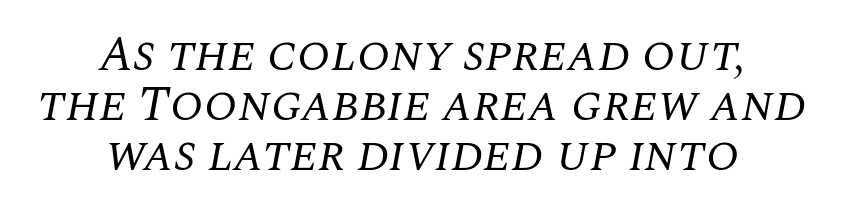
Q: Is the text bold? A: No.
Q: Is the text italic (slanted)? A: Yes, it leans right by about 10 degrees.
Q: Is the typeface a serif or a sans-serif typeface? A: Serif.
Q: Is the text underlined? A: No.
Q: How is the paragraph aligned? A: Centered.
Q: Is the spacing between letters normal or unusually wide? A: Normal.
Q: Is the spacing between lines tight, normal or loose? A: Tight.
Q: Width (condensed, normal, or wide)? A: Normal.
Q: Stroke contrast? A: Medium.
Q: x-height? A: Large.
Q: Monospaced? A: No.
